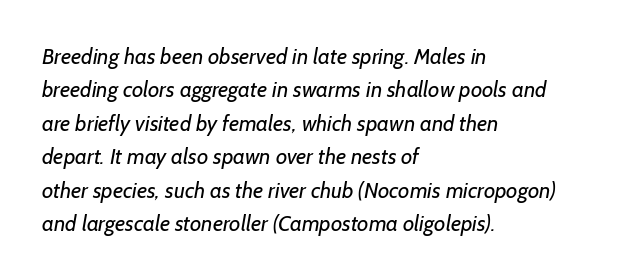
The image shows 22 px text type; set left-aligned, normal line spacing (1.52x), normal letter spacing, not underlined.
